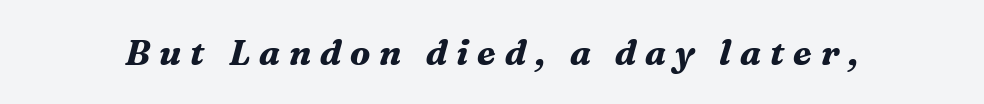
{"serif": "yes", "italic": "yes", "lean": "right", "slant_degrees": 16, "bold": "yes", "weight": "bold", "width": "normal", "stroke_contrast": "medium", "x_height": "medium", "monospaced": "no", "underline": "no", "letter_spacing": "wide", "letter_spacing_em": 0.25, "glyph_px": 35}
